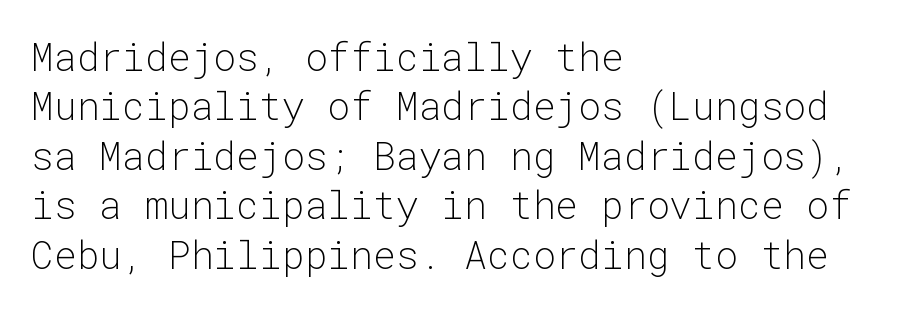
The image shows 38 px light sans-serif type, upright, monospaced; set left-aligned, normal line spacing (1.3x), normal letter spacing, not underlined; low stroke contrast and a medium x-height.
